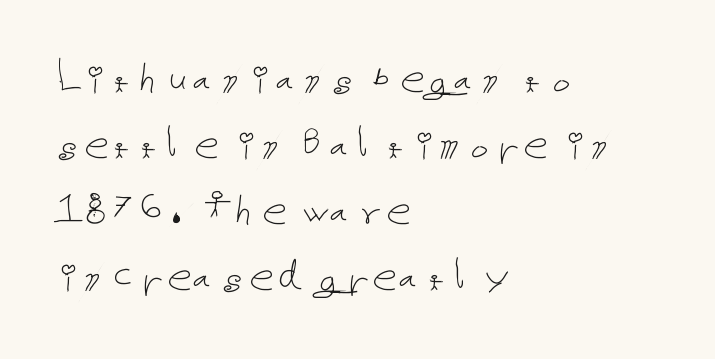
{"italic": "no", "bold": "no", "weight": "thin", "width": "normal", "stroke_contrast": "low", "x_height": "medium", "underline": "no", "align": "left", "line_spacing": "normal", "line_spacing_ratio": 1.35, "letter_spacing": "normal", "letter_spacing_em": 0.0, "glyph_px": 49}
